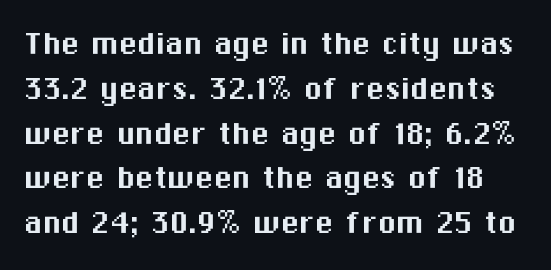
{"serif": "no", "italic": "no", "width": "normal", "stroke_contrast": "medium", "x_height": "medium", "monospaced": "no", "underline": "no", "line_spacing_ratio": 1.21, "letter_spacing": "normal", "letter_spacing_em": 0.0, "glyph_px": 37}
